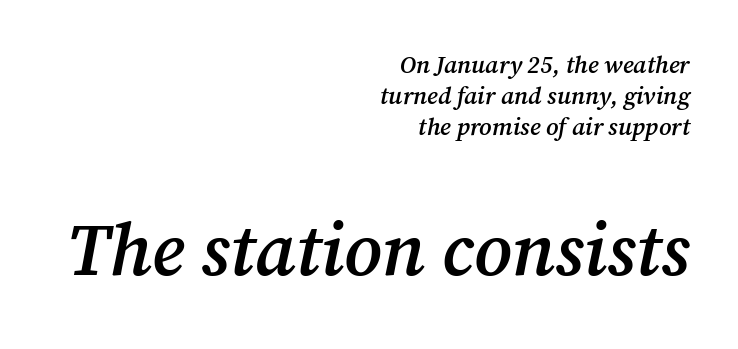
Heft: intermediate — a semibold. The rendering anchors every line to the right-hand side. Looking at the ascenders, they clearly lean. The baseline area is clear. The following chunk of copy outweighs the initial chunk in type size.
